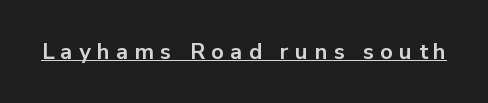
Q: Is the text bold? A: Yes.
Q: Is the text italic (slanted)? A: No, it is upright.
Q: Is the text underlined? A: Yes.
Q: Is the spacing between letters normal or unusually wide? A: Unusually wide.
